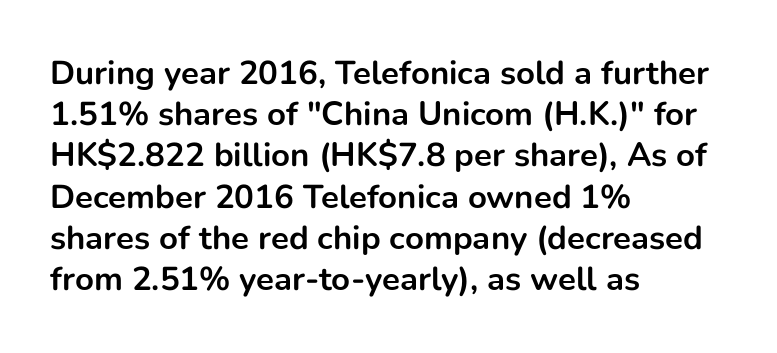
Q: Is the text bold? A: Yes.
Q: Is the text italic (slanted)? A: No, it is upright.
Q: Is the typeface a serif or a sans-serif typeface? A: Sans-serif.
Q: Is the text underlined? A: No.
Q: How is the paragraph aligned? A: Left-aligned.
Q: Is the spacing between letters normal or unusually wide? A: Normal.
Q: Is the spacing between lines tight, normal or loose? A: Normal.
Q: Width (condensed, normal, or wide)? A: Normal.
Q: Stroke contrast? A: Low.
Q: x-height? A: Medium.
Q: Monospaced? A: No.
